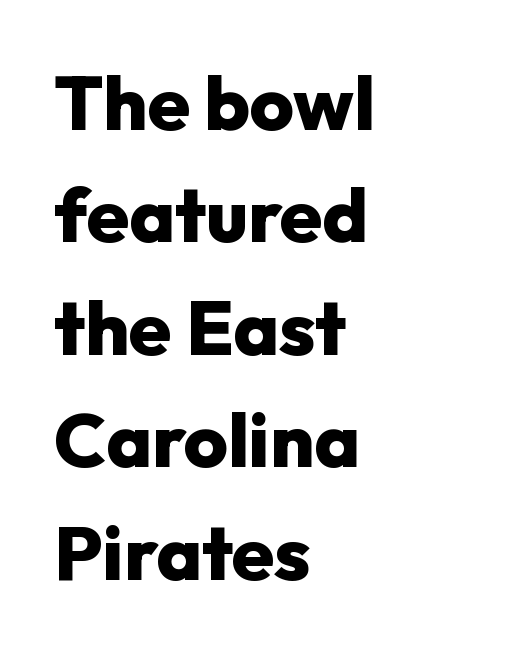
Students, observe: this is what conventionally led text looks like. Compared with typical body copy, the letter spacing here is the same. The ragged edge is on the right, which tells us the setting is flush left. As a designer I'd log this as weight 700, bold.
